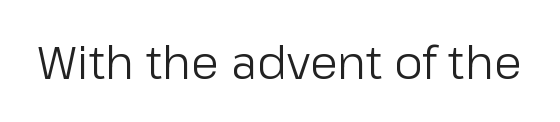
{"serif": "no", "italic": "no", "bold": "no", "weight": "regular", "width": "normal", "stroke_contrast": "low", "x_height": "medium", "monospaced": "no", "underline": "no", "letter_spacing": "normal", "letter_spacing_em": 0.0, "glyph_px": 45}
